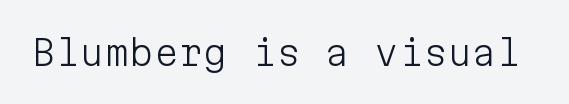
The image shows 35 px light sans-serif type, upright, monospaced; set normal letter spacing, not underlined; low stroke contrast and a medium x-height.
